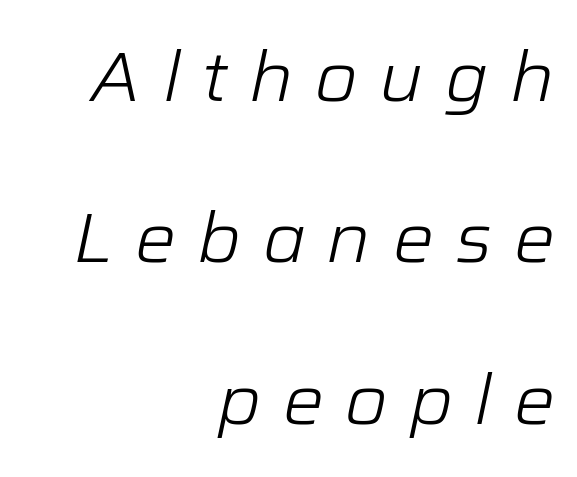
Honestly, the rows look like they've been pulled way apart. Emphasis-style slanted type is in use. The passage shown is typed in a proportional face where columns would drift. Horizontal alignment here is rightward, an uncommon choice for prose. The horizontal fit of the characters is loose and conspicuously gappy. The string is rendered with underlining switched off.
